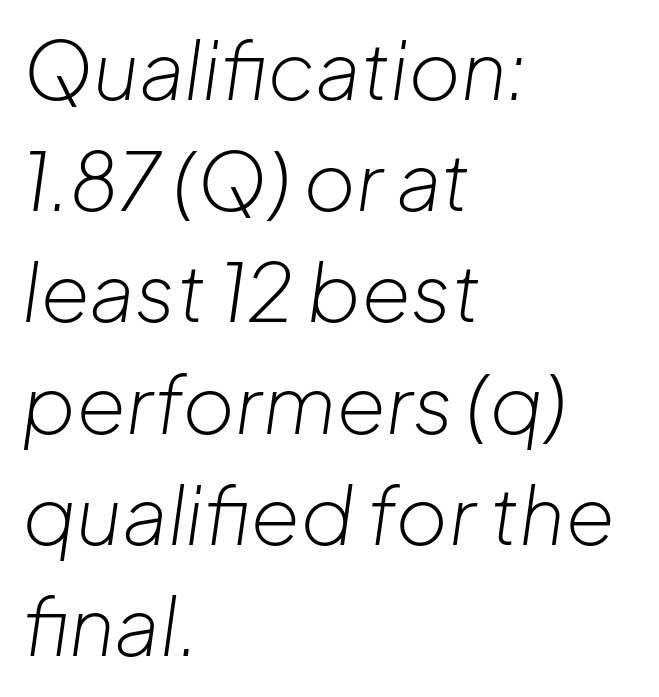
Only glyphs here, with clear space below each row. Nothing unusual about the tracking: characters are spaced as the font intends. Leading matches the norm, producing a regular column. Each letter keeps its own natural width here, so spacing adapts to shape. Line beginnings align vertically; line endings do not.
